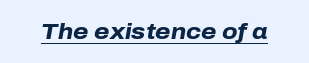
{"italic": "yes", "lean": "right", "slant_degrees": 10, "bold": "yes", "underline": "yes", "letter_spacing": "normal", "letter_spacing_em": 0.0, "glyph_px": 22}
